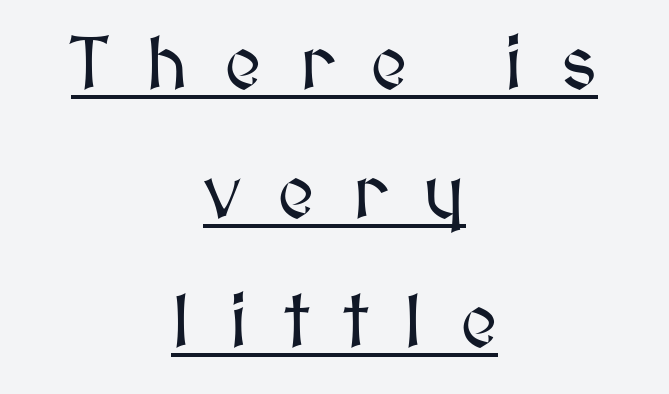
Q: Is the text italic (slanted)? A: No, it is upright.
Q: Is the text underlined? A: Yes.
Q: How is the paragraph aligned? A: Centered.
Q: Is the spacing between letters normal or unusually wide? A: Unusually wide.
Q: Width (condensed, normal, or wide)? A: Normal.
Q: Stroke contrast? A: Medium.
Q: x-height? A: Medium.
Q: Monospaced? A: No.
